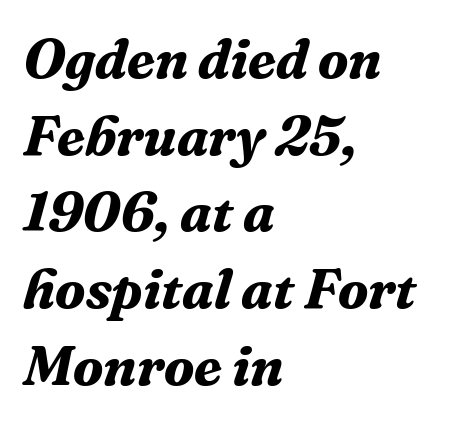
The rag falls on the right side of this text block. Every character sits at an angle, as italics do. The glyphs are unaccompanied by any horizontal stroke below them. The block of text has a typical density, with ordinary space between rows.
